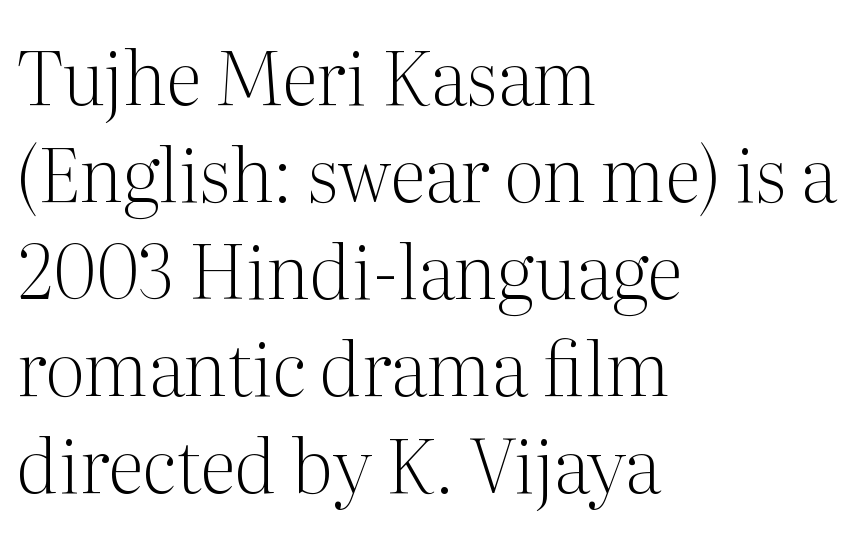
The image shows 74 px light serif type, upright; set left-aligned, normal line spacing (1.31x), normal letter spacing, not underlined; medium stroke contrast and a medium x-height.
